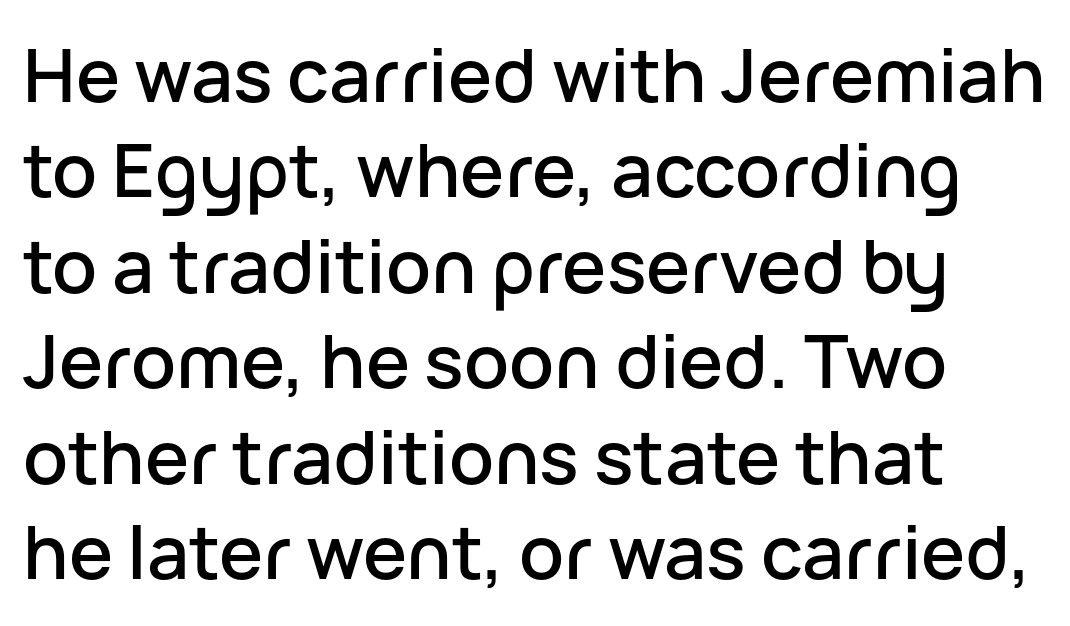
Q: Is the text italic (slanted)? A: No, it is upright.
Q: Is the typeface a serif or a sans-serif typeface? A: Sans-serif.
Q: Is the text underlined? A: No.
Q: Is the spacing between letters normal or unusually wide? A: Normal.
Q: Is the spacing between lines tight, normal or loose? A: Normal.
Q: Width (condensed, normal, or wide)? A: Normal.
Q: Stroke contrast? A: Low.
Q: x-height? A: Medium.
Q: Monospaced? A: No.
